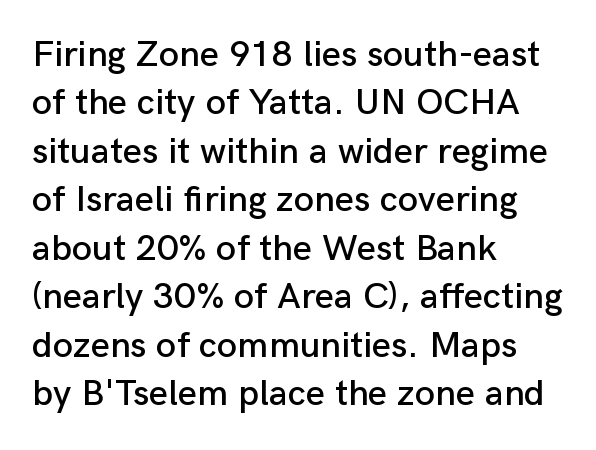
The image shows 37 px sans-serif type, upright; set left-aligned, normal line spacing (1.31x), normal letter spacing, not underlined; low stroke contrast and a medium x-height.
